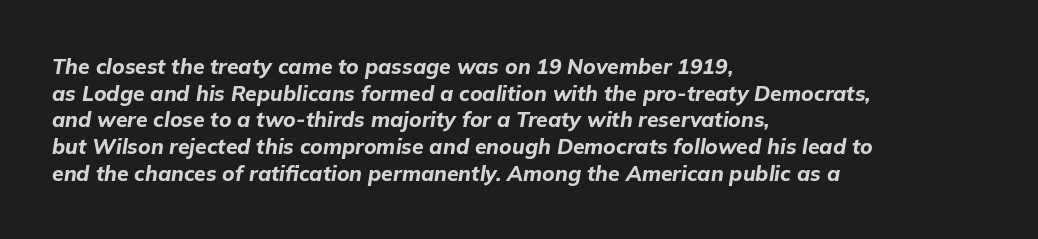
{"italic": "yes", "lean": "right", "slant_degrees": 9, "bold": "yes", "underline": "no", "align": "left", "line_spacing": "normal", "line_spacing_ratio": 1.27, "letter_spacing": "normal", "letter_spacing_em": 0.0, "glyph_px": 21}
